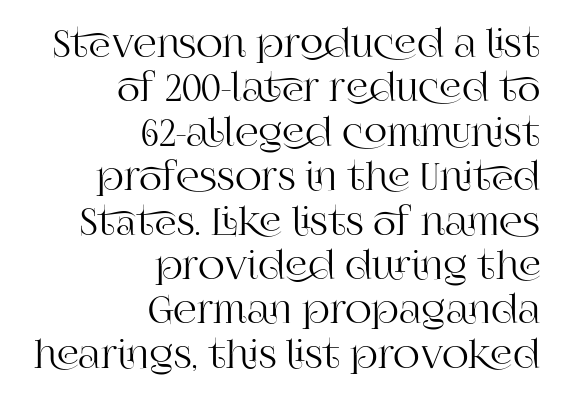
The image shows 37 px serif type, upright; set right-aligned, line spacing 1.2x, normal letter spacing, not underlined; high stroke contrast and a large x-height.
